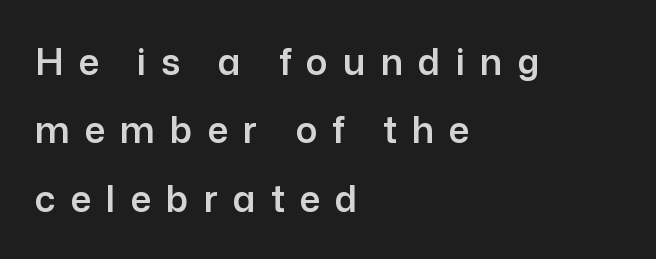
The image shows 36 px sans-serif type, upright; set left-aligned, loose line spacing (1.9x), unusually wide letter spacing (+0.42 em), not underlined; low stroke contrast and a medium x-height.
